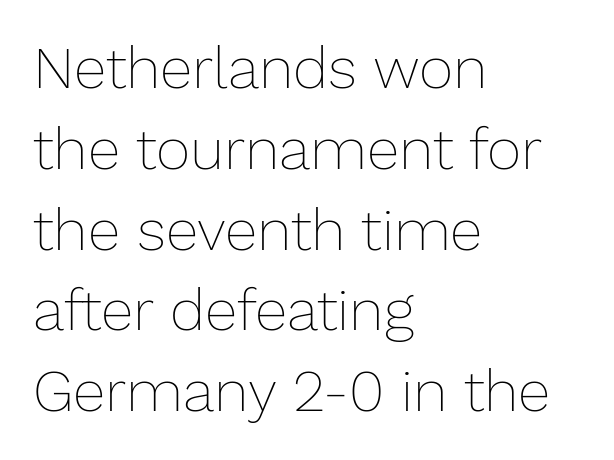
{"italic": "no", "bold": "no", "weight": "thin", "width": "normal", "stroke_contrast": "low", "x_height": "medium", "monospaced": "no", "underline": "no", "align": "left", "line_spacing": "normal", "line_spacing_ratio": 1.37, "letter_spacing": "normal", "letter_spacing_em": 0.0, "glyph_px": 59}
